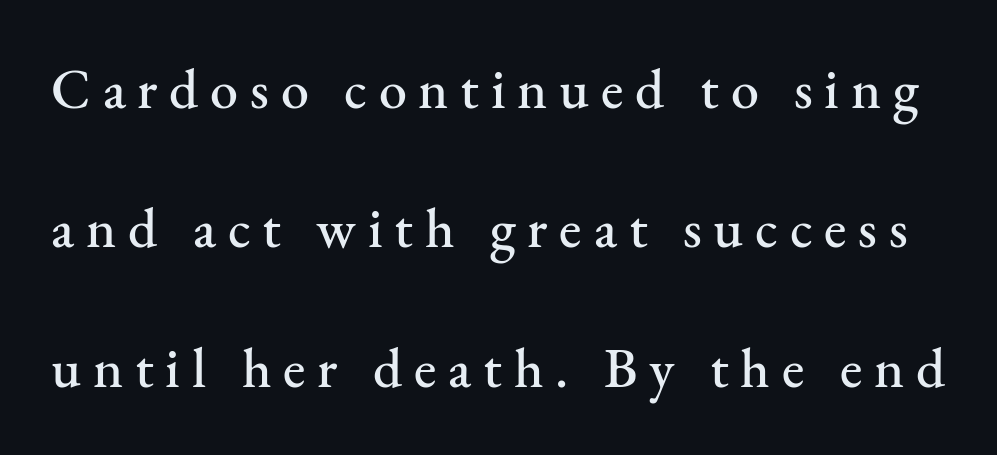
Q: Is the text italic (slanted)? A: No, it is upright.
Q: Is the typeface a serif or a sans-serif typeface? A: Serif.
Q: Is the text underlined? A: No.
Q: Is the spacing between letters normal or unusually wide? A: Unusually wide.
Q: Is the spacing between lines tight, normal or loose? A: Loose.
Q: Width (condensed, normal, or wide)? A: Normal.
Q: Stroke contrast? A: Medium.
Q: x-height? A: Small.
Q: Monospaced? A: No.
